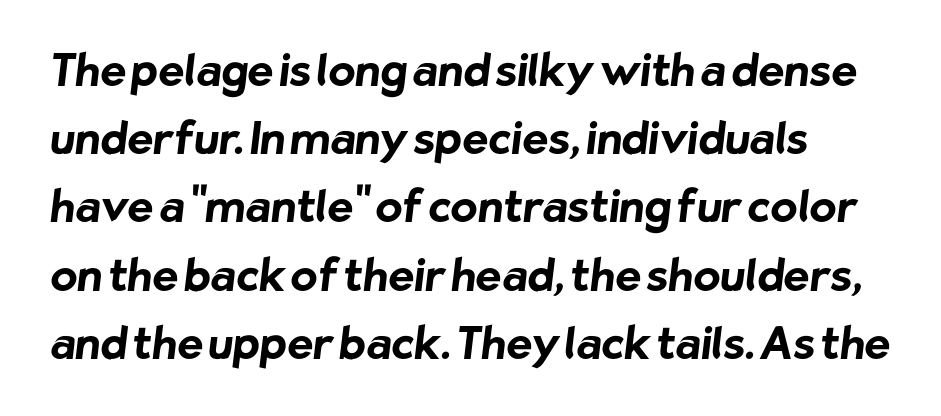
{"serif": "no", "bold": "yes", "weight": "bold", "width": "normal", "stroke_contrast": "low", "x_height": "medium", "monospaced": "no", "underline": "no", "align": "left", "line_spacing": "normal", "line_spacing_ratio": 1.55, "letter_spacing": "normal", "letter_spacing_em": 0.0, "glyph_px": 44}
